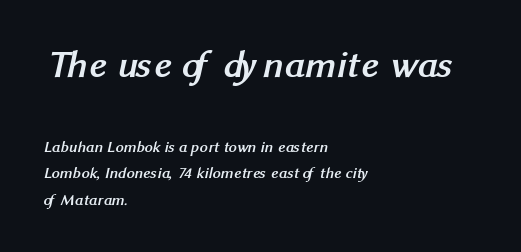
Q: Is the text bold? A: Yes.
Q: Is the typeface a serif or a sans-serif typeface? A: Sans-serif.
Q: Is the text underlined? A: No.
Q: How is the paragraph aligned? A: Left-aligned.
Q: Is the spacing between letters normal or unusually wide? A: Normal.
Q: Is the spacing between lines tight, normal or loose? A: Normal.
Q: Which block of text is set in a larger size, the first (top) or the second (bottom)? A: The first (top) one.
Q: Width (condensed, normal, or wide)? A: Normal.
Q: Stroke contrast? A: Medium.
Q: x-height? A: Medium.
Q: Monospaced? A: No.
